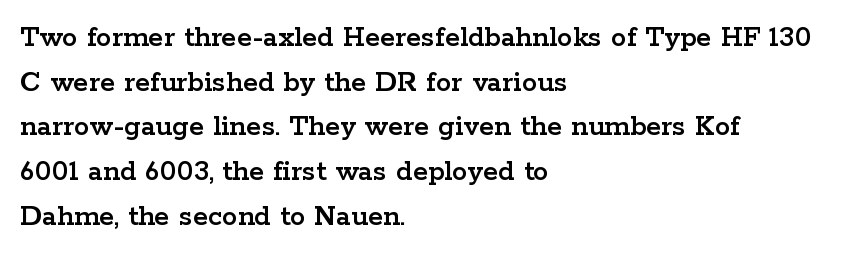
The image shows 31 px wide serif type, upright; set left-aligned, normal line spacing (1.44x), normal letter spacing, not underlined; low stroke contrast and a medium x-height.
